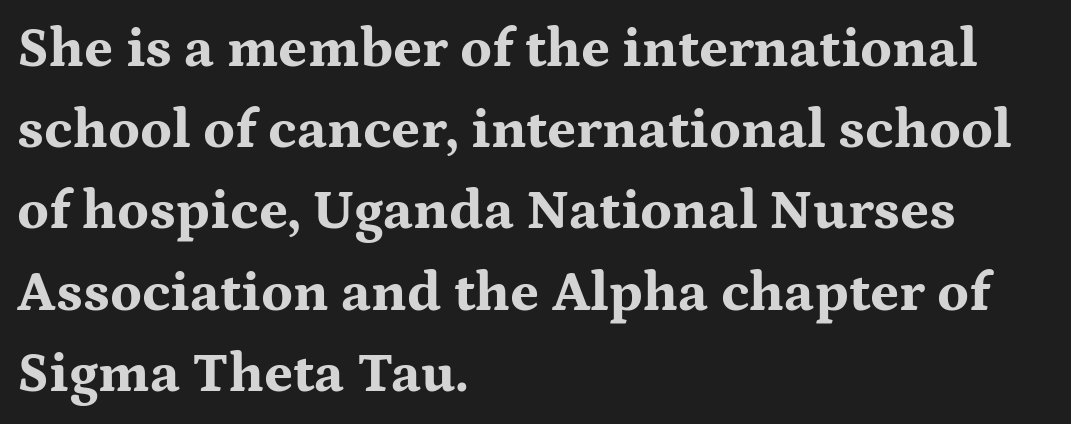
Q: Is the text bold? A: Yes.
Q: Is the text italic (slanted)? A: No, it is upright.
Q: Is the typeface a serif or a sans-serif typeface? A: Serif.
Q: Is the text underlined? A: No.
Q: How is the paragraph aligned? A: Left-aligned.
Q: Is the spacing between letters normal or unusually wide? A: Normal.
Q: Is the spacing between lines tight, normal or loose? A: Normal.
Q: Width (condensed, normal, or wide)? A: Wide.
Q: Stroke contrast? A: Medium.
Q: x-height? A: Medium.
Q: Monospaced? A: No.
